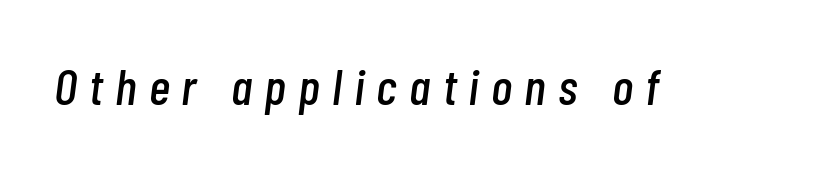
The strip under each line holds only bare page. Letter spacing: wide. Posture: slanted. Character widths vary here, with narrow letters taking less room than wide ones.
